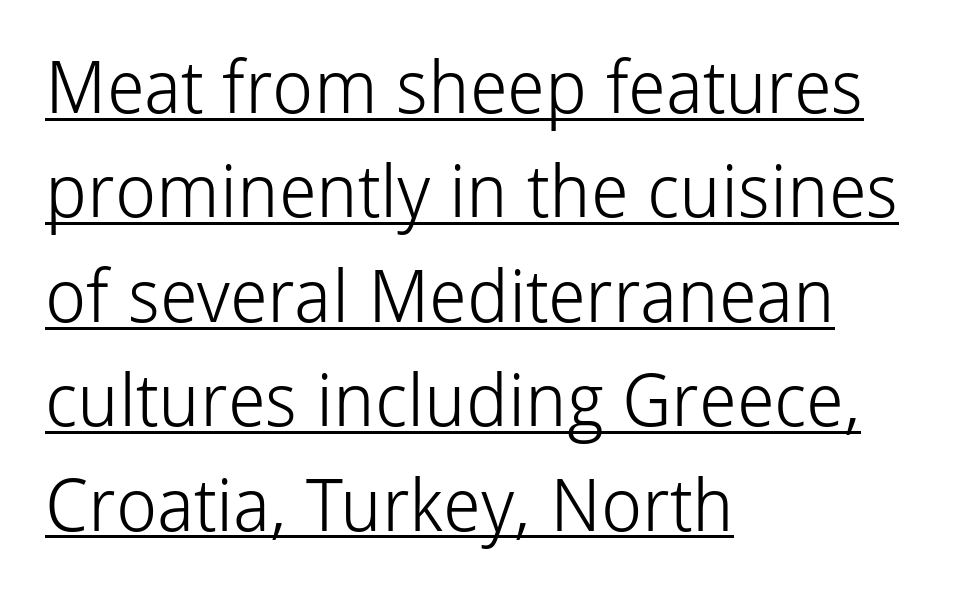
The rendered words wear a rule along their underside. These lines are rendered in a variable-pitch font. The tracking reads as untouched default to a designer's eye. How would I describe the line gaps? Plain and ordinary. It's the straight-up-and-down kind of type.
